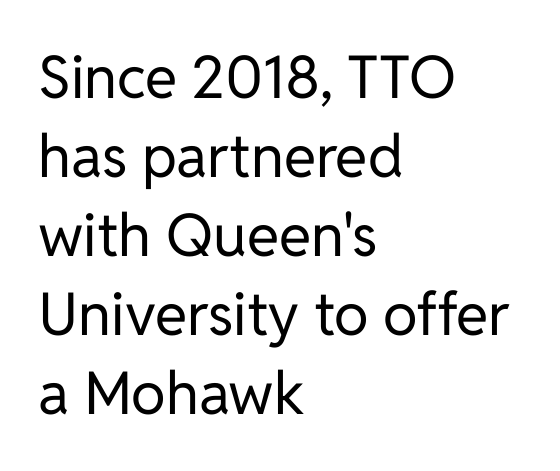
Q: Is the text bold? A: No.
Q: Is the text italic (slanted)? A: No, it is upright.
Q: Is the typeface a serif or a sans-serif typeface? A: Sans-serif.
Q: Is the text underlined? A: No.
Q: How is the paragraph aligned? A: Left-aligned.
Q: Is the spacing between letters normal or unusually wide? A: Normal.
Q: Is the spacing between lines tight, normal or loose? A: Normal.
Q: Width (condensed, normal, or wide)? A: Normal.
Q: Stroke contrast? A: Low.
Q: x-height? A: Medium.
Q: Monospaced? A: No.
